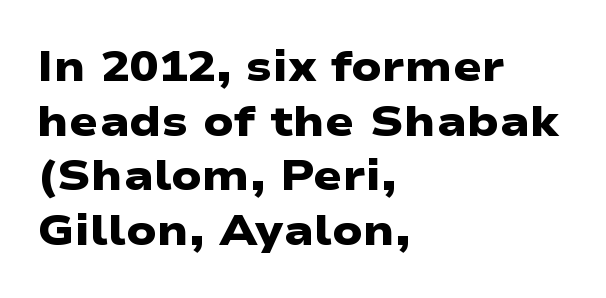
Q: Is the text bold? A: Yes.
Q: Is the typeface a serif or a sans-serif typeface? A: Sans-serif.
Q: Is the text underlined? A: No.
Q: How is the paragraph aligned? A: Left-aligned.
Q: Is the spacing between letters normal or unusually wide? A: Normal.
Q: Is the spacing between lines tight, normal or loose? A: Normal.
Q: Width (condensed, normal, or wide)? A: Wide.
Q: Stroke contrast? A: Low.
Q: x-height? A: Medium.
Q: Monospaced? A: No.
